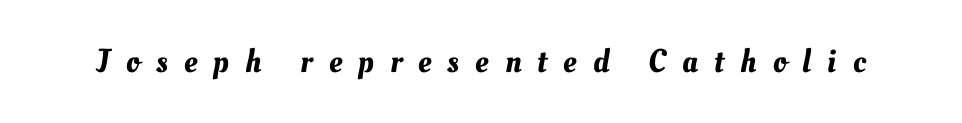
The face used here is proportionally spaced, like ordinary book or web type. The glyphs are unaccompanied by any horizontal stroke below them. The type is letterspaced generously, with wide tracking.
